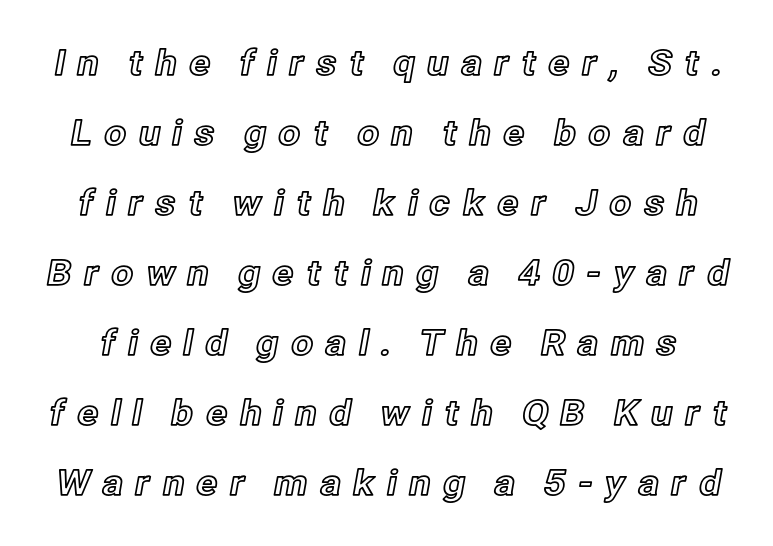
{"width": "normal", "x_height": "medium", "monospaced": "no", "underline": "no", "line_spacing": "loose", "line_spacing_ratio": 2.0, "letter_spacing": "wide", "letter_spacing_em": 0.32, "glyph_px": 35}
